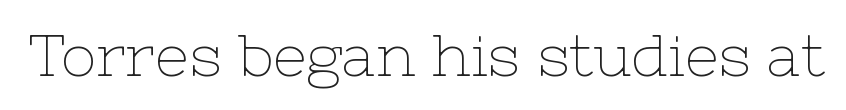
Words appear dense and cohesive because spacing is normal. The face looks like a standard text weight, possibly lighter. No italicization has been applied; the sample stays upright. The passage shown is typed in a proportional face where columns would drift. In terms of letterform style, serifs are clearly present.
